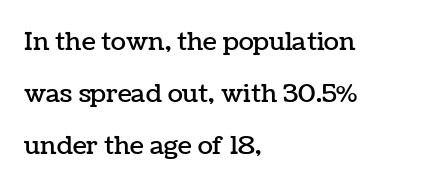
{"italic": "no", "underline": "no", "align": "left", "line_spacing": "loose", "line_spacing_ratio": 2.08, "letter_spacing": "normal", "letter_spacing_em": 0.0, "glyph_px": 25}
